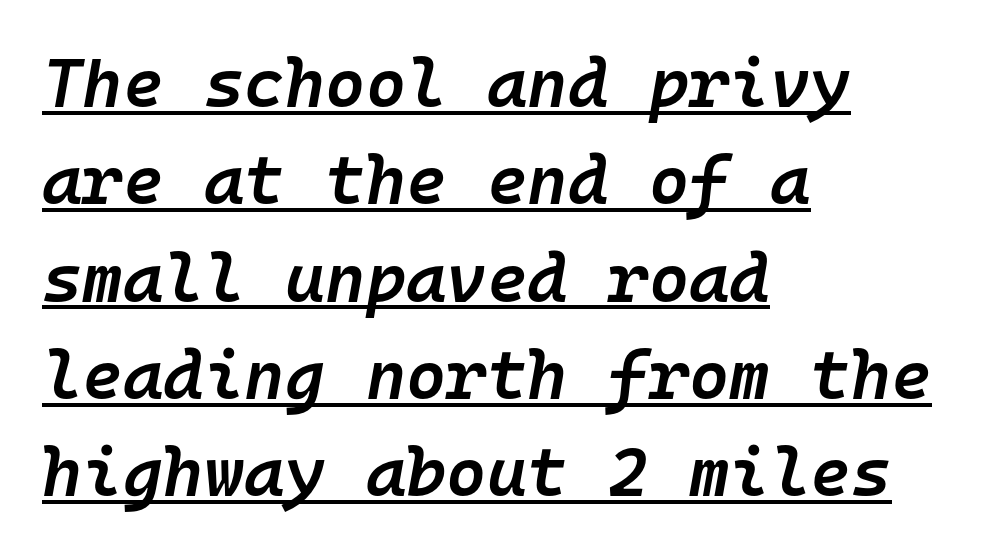
{"italic": "yes", "lean": "right", "slant_degrees": 10, "bold": "semi", "weight": "semibold", "width": "normal", "stroke_contrast": "low", "x_height": "medium", "monospaced": "yes", "underline": "yes", "align": "left", "line_spacing": "normal", "line_spacing_ratio": 1.41, "letter_spacing": "normal", "letter_spacing_em": 0.0, "glyph_px": 69}
